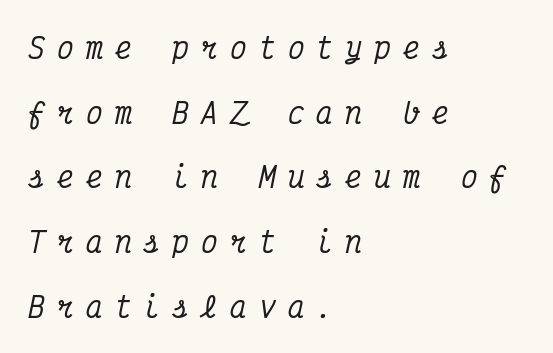
Every character here occupies the same horizontal width, giving the sample a typewriter-like rhythm. Descender tails drop into unmarked territory. This sample is left-justified, so line endings fall wherever the words run out. Loose tracking; the words dissolve into strings of separated letters. The type family on display is of the serif kind.
